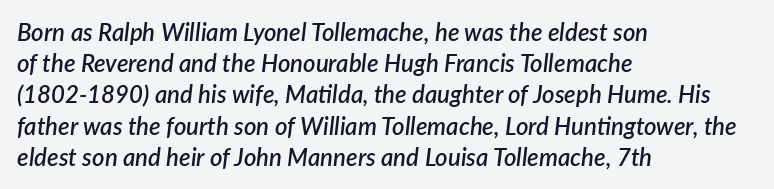
Students, note that the glyphs here touch the page at normal intervals. Every letter is mildly thick-stroked: semibold rather than bold. The lines are quadded left. Underline: absent. Honestly, the row spacing looks completely unremarkable. This sample uses an oblique cut, with every glyph tilted off the vertical.
